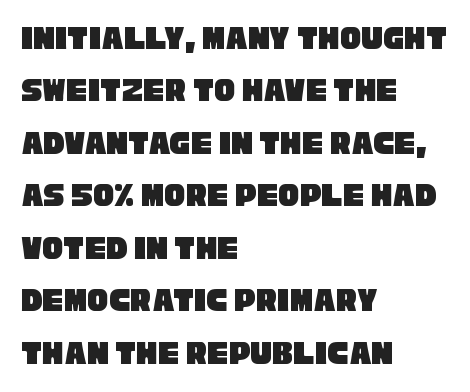
{"serif": "no", "width": "condensed", "stroke_contrast": "low", "x_height": "large", "monospaced": "no", "underline": "no", "align": "left", "line_spacing": "normal", "line_spacing_ratio": 1.5, "letter_spacing": "normal", "letter_spacing_em": 0.0, "glyph_px": 35}
